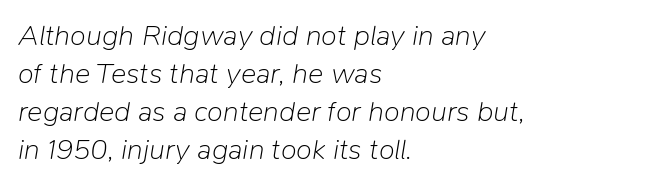
In terms of posture, this sample is oblique. Leading: standard. The passage shown has conventional tracking throughout. Lines of text with bare space underneath. Is the stroke heavy? The answer is a plain regular-or-lighter. One-word summary of the alignment: left.
